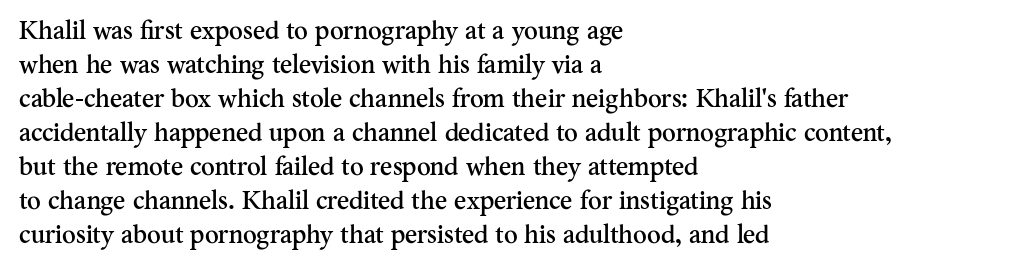
The passage is arranged the way most books set body copy — flush left. This is roman type, the default non-slanted kind. The rows are spaced the way most documents space them. The letterforms sit shoulder to shoulder at normal distance. Honestly, there is no underline to notice here at all.
